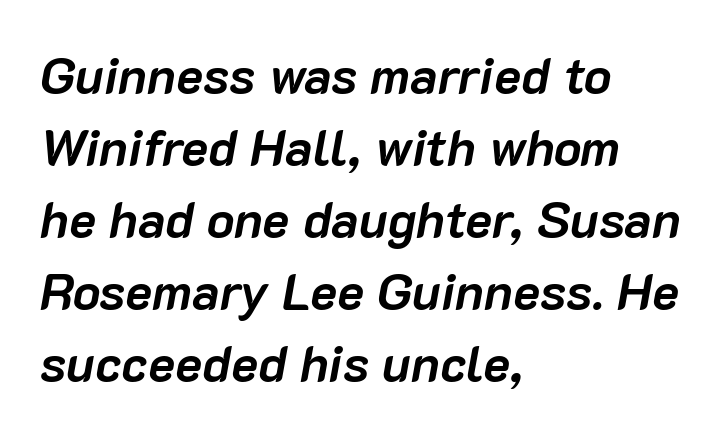
The image shows 51 px semibold type, italic (leaning right); set left-aligned, normal line spacing (1.41x), normal letter spacing, not underlined; low stroke contrast and a medium x-height.
